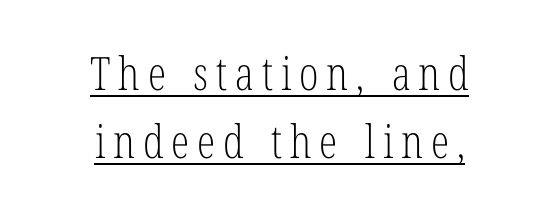
Q: Is the text bold? A: No.
Q: Is the text italic (slanted)? A: No, it is upright.
Q: Is the typeface a serif or a sans-serif typeface? A: Serif.
Q: Is the text underlined? A: Yes.
Q: How is the paragraph aligned? A: Centered.
Q: Is the spacing between lines tight, normal or loose? A: Normal.
Q: Width (condensed, normal, or wide)? A: Condensed.
Q: Stroke contrast? A: Low.
Q: x-height? A: Medium.
Q: Monospaced? A: No.
